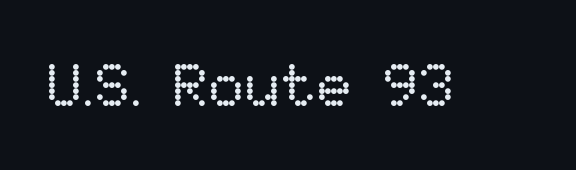
Q: Is the text bold? A: No.
Q: Is the text italic (slanted)? A: No, it is upright.
Q: Is the text underlined? A: No.
Q: Is the spacing between letters normal or unusually wide? A: Normal.
Q: Width (condensed, normal, or wide)? A: Normal.
Q: Stroke contrast? A: Low.
Q: x-height? A: Medium.
Q: Monospaced? A: No.
